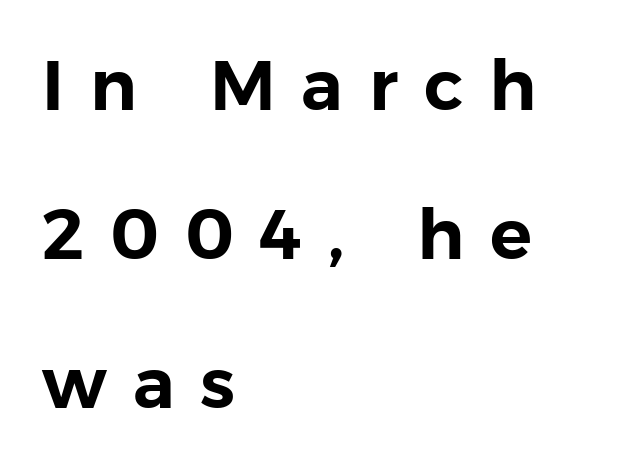
Q: Is the text italic (slanted)? A: No, it is upright.
Q: Is the typeface a serif or a sans-serif typeface? A: Sans-serif.
Q: Is the text underlined? A: No.
Q: How is the paragraph aligned? A: Left-aligned.
Q: Is the spacing between letters normal or unusually wide? A: Unusually wide.
Q: Is the spacing between lines tight, normal or loose? A: Loose.
Q: Width (condensed, normal, or wide)? A: Normal.
Q: Stroke contrast? A: Low.
Q: x-height? A: Medium.
Q: Monospaced? A: No.
